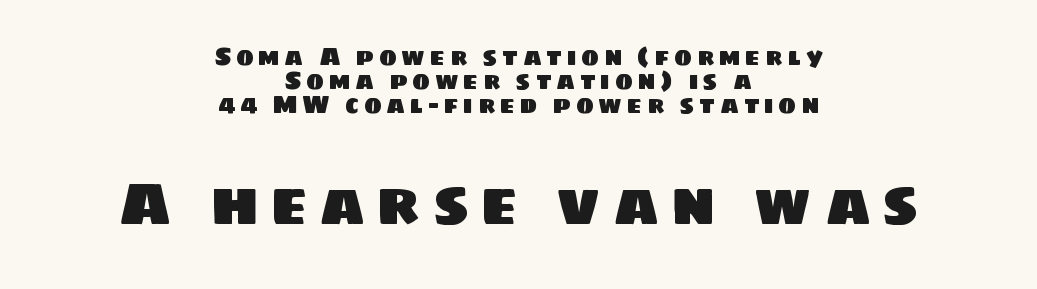
The passage shown is not underscored anywhere. Are there feet on the stems? There aren't — it's a sans. This block would grow much taller if given ordinary leading; it's compressed now. The passage shown begins with its smaller block and ends with its larger one.
